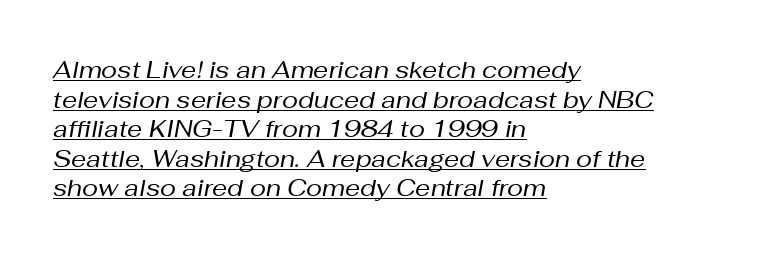
The image shows 24 px text type, italic (leaning right); set left-aligned, line spacing 1.23x, normal letter spacing, underlined.
